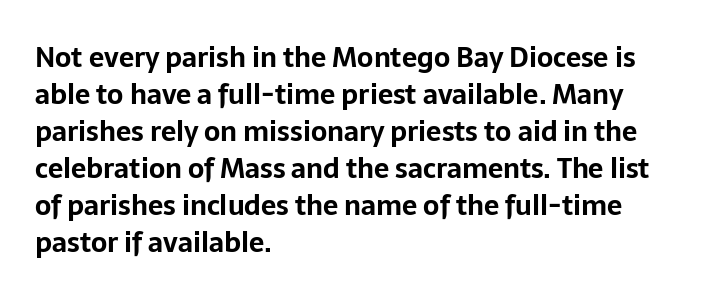
The image shows 27 px bold type, upright; set left-aligned, normal line spacing (1.37x), normal letter spacing, not underlined.
